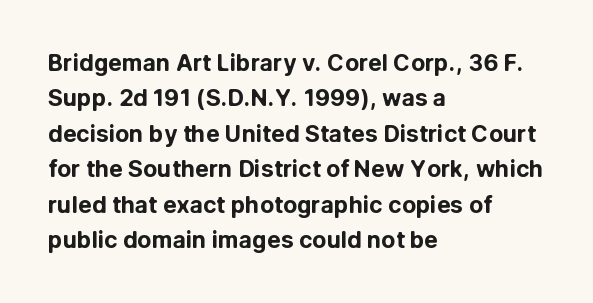
The image shows 23 px bold type, upright; set left-aligned, normal line spacing (1.54x), normal letter spacing, not underlined.
